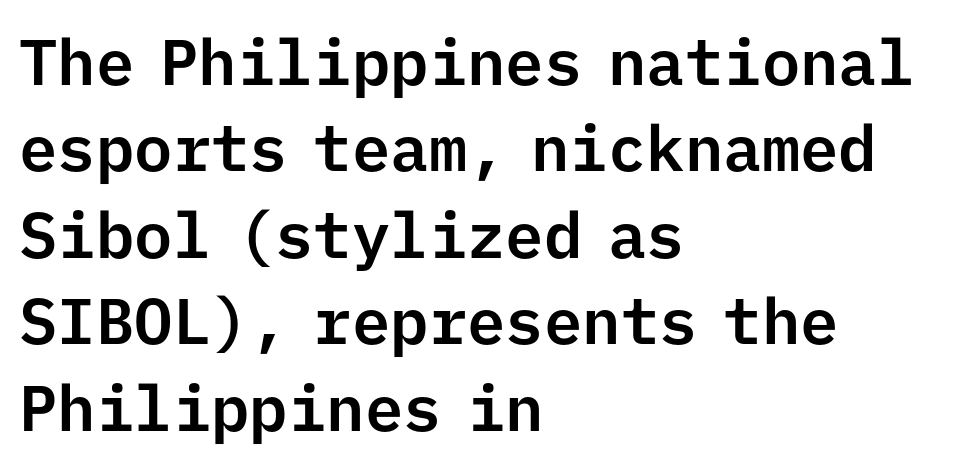
Q: Is the text italic (slanted)? A: No, it is upright.
Q: Is the typeface a serif or a sans-serif typeface? A: Sans-serif.
Q: Is the text underlined? A: No.
Q: How is the paragraph aligned? A: Left-aligned.
Q: Is the spacing between letters normal or unusually wide? A: Normal.
Q: Is the spacing between lines tight, normal or loose? A: Normal.
Q: Width (condensed, normal, or wide)? A: Normal.
Q: Stroke contrast? A: Low.
Q: x-height? A: Medium.
Q: Monospaced? A: Yes.
